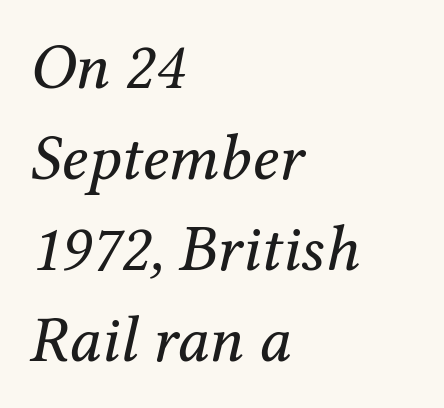
Each letter keeps its own natural width here, so spacing adapts to shape. Does the lettering tilt? It does — this is italic. Quick note: underline off. The characters are drawn with everyday or finer stroke widths.
